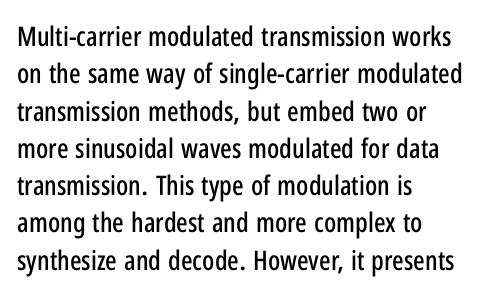
Q: Is the text italic (slanted)? A: No, it is upright.
Q: Is the text underlined? A: No.
Q: How is the paragraph aligned? A: Left-aligned.
Q: Is the spacing between letters normal or unusually wide? A: Normal.
Q: Is the spacing between lines tight, normal or loose? A: Normal.
